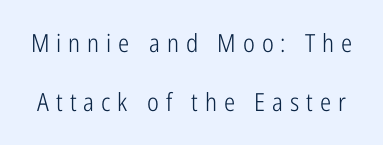
The image shows 25 px text type, upright; set loose line spacing (2.37x), unusually wide letter spacing (+0.28 em), not underlined.
